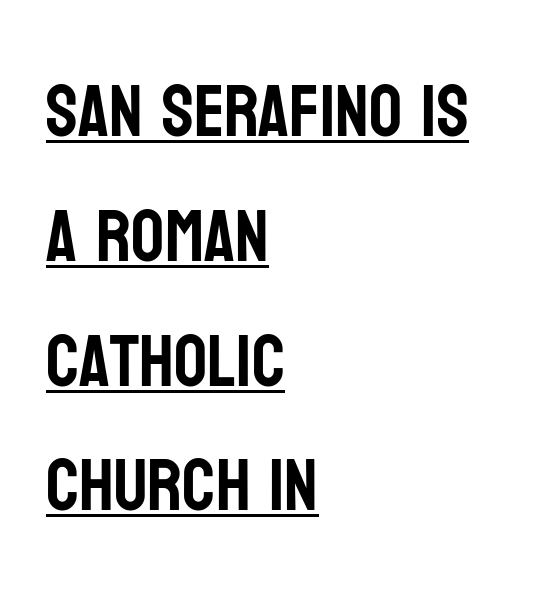
The image shows 73 px condensed sans-serif type, upright; set left-aligned, line spacing 1.71x, normal letter spacing, underlined; low stroke contrast and a large x-height.
